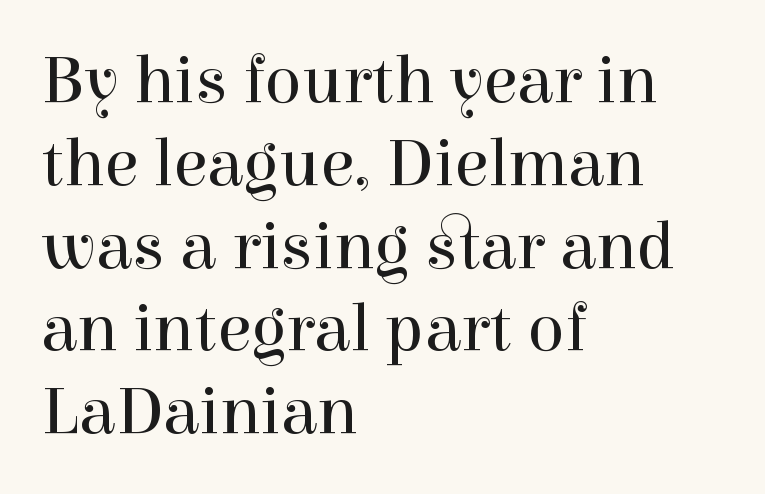
The image shows 69 px regular-weight serif type, upright; set left-aligned, line spacing 1.2x, normal letter spacing, not underlined; a medium x-height.
